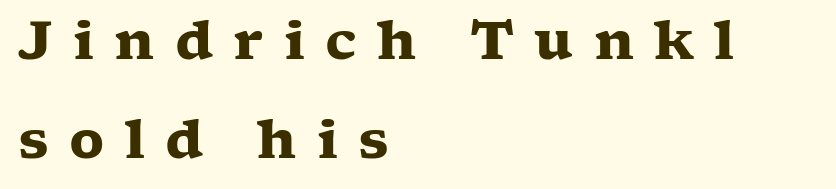
The image shows 53 px heavy, wide serif type, upright; set left-aligned, line spacing 1.86x, unusually wide letter spacing (+0.38 em), not underlined; low stroke contrast and a medium x-height.
